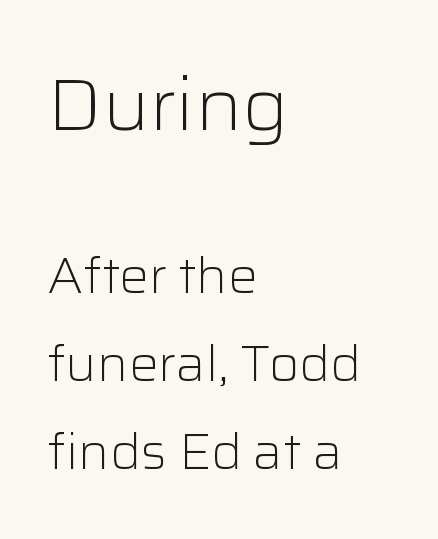
The image shows 73 px light sans-serif type, upright; set left-aligned, line spacing 1.8x, normal letter spacing, not underlined; the first (top) block is 1.49x larger; low stroke contrast and a medium x-height.
